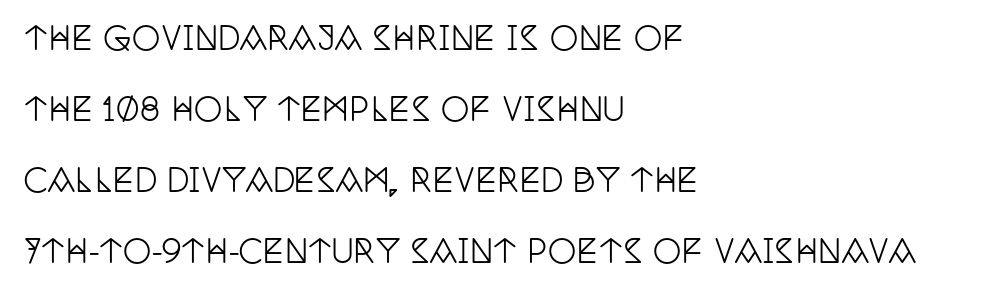
Widely set lines give the paragraph a tall, airy silhouette. Stroke terminals: seriffed. You could not count columns in this text — the font is proportionally spaced. Words appear dense and cohesive because spacing is normal.
